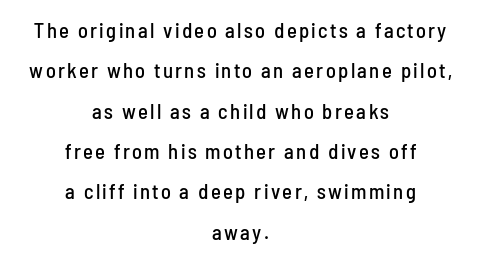
The image shows 21 px text type, upright; set centered, loose line spacing (1.92x), not underlined.
